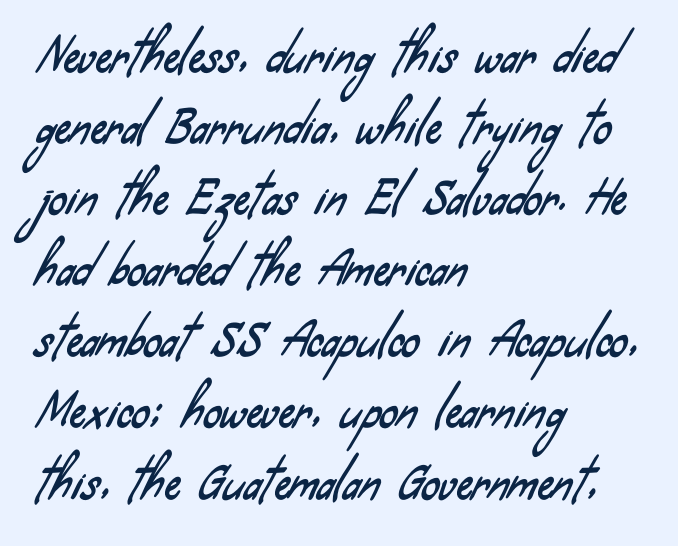
Q: Is the typeface a serif or a sans-serif typeface? A: Sans-serif.
Q: Is the text underlined? A: No.
Q: How is the paragraph aligned? A: Left-aligned.
Q: Is the spacing between letters normal or unusually wide? A: Normal.
Q: Is the spacing between lines tight, normal or loose? A: Normal.
Q: Width (condensed, normal, or wide)? A: Condensed.
Q: Stroke contrast? A: Low.
Q: x-height? A: Small.
Q: Monospaced? A: No.
